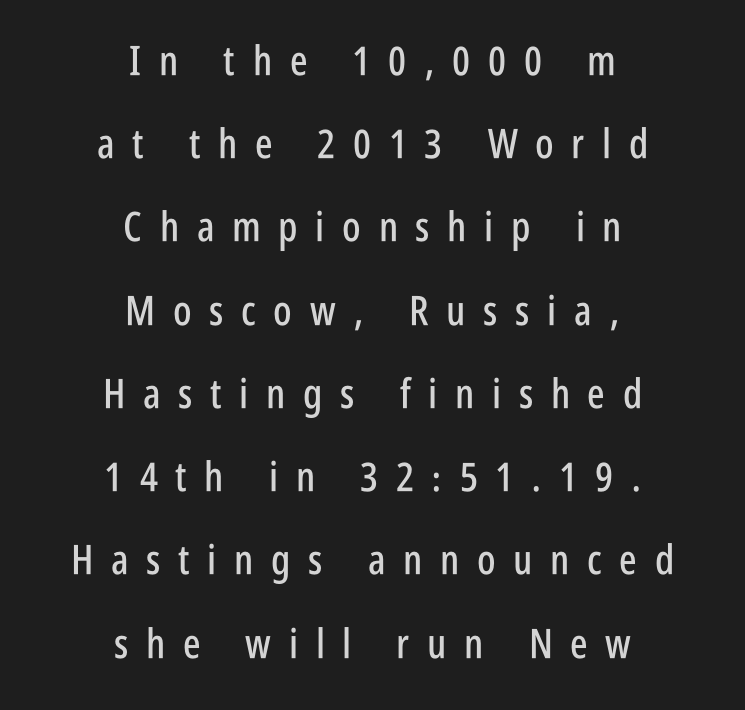
This sample has the flowing, uneven cadence of proportional lettering. Nope, no serifs anywhere on these letters. Honestly, the rows look like they've been pulled way apart. These lines have a slow, spaced-out rhythm from letter to letter.
